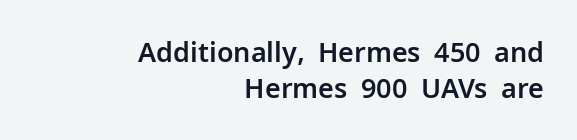
The image shows 27 px text type, upright; set right-aligned, normal line spacing (1.35x), normal letter spacing, not underlined.
